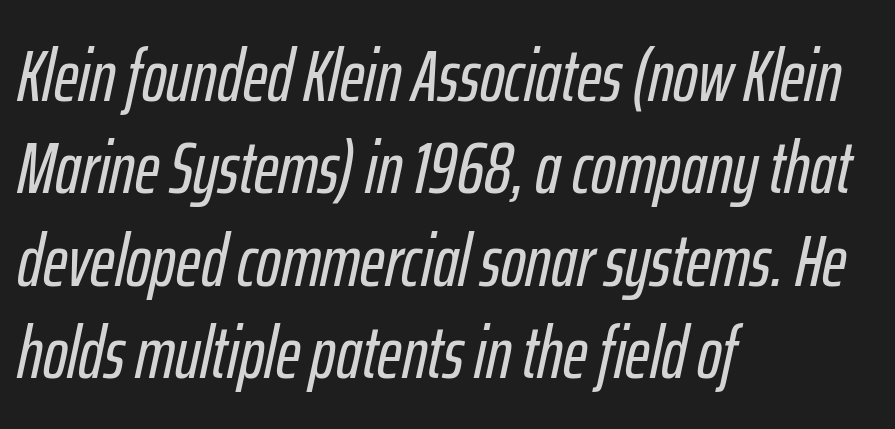
The image shows 74 px condensed type, italic (leaning right); set left-aligned, normal line spacing (1.25x), normal letter spacing, not underlined; low stroke contrast and a medium x-height.
